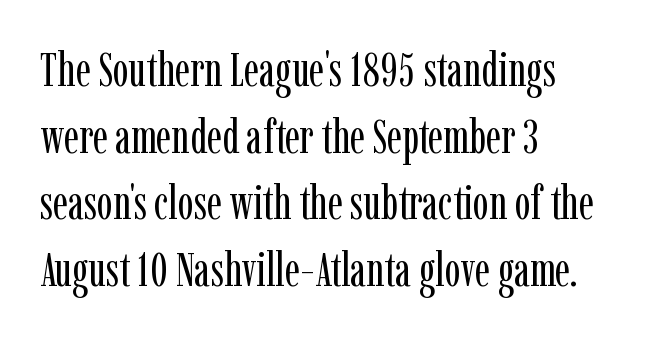
The image shows 48 px regular-weight, condensed serif type, upright; set left-aligned, normal line spacing (1.39x), normal letter spacing, not underlined; low stroke contrast and a medium x-height.
